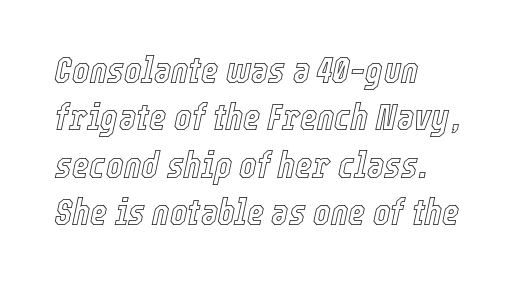
A typesetter would call this leading conventional body-copy spacing. Glance below the letters and you will spot only blank space. The font's italic variant was chosen for this text. Look at the tracking — it's just the regular setting, nothing added. Think of a printed novel: that variable character pitch is what you see here. Alignment: flush left.
